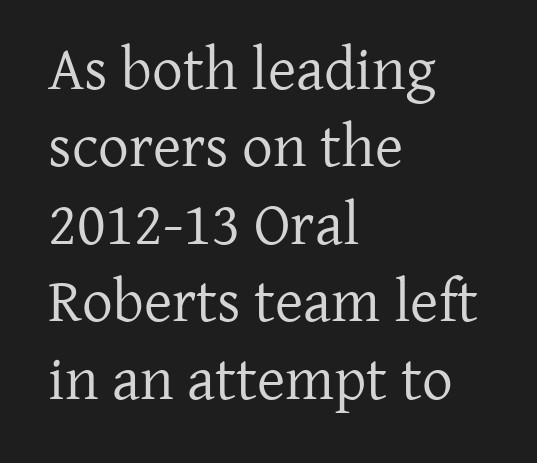
The image shows 61 px regular-weight serif type, upright; set left-aligned, normal line spacing (1.27x), normal letter spacing, not underlined; low stroke contrast and a medium x-height.
